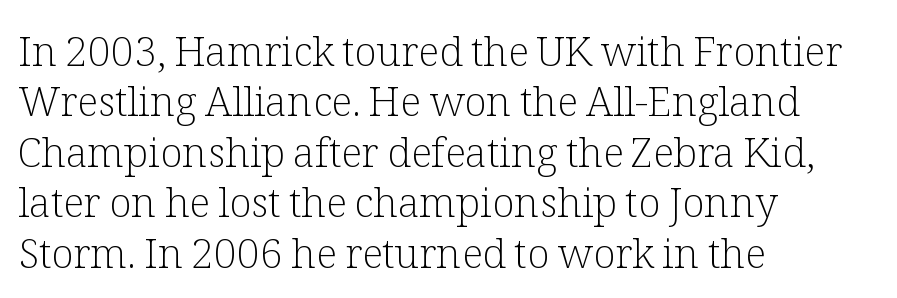
{"serif": "yes", "italic": "no", "bold": "no", "weight": "light", "width": "normal", "stroke_contrast": "low", "x_height": "medium", "monospaced": "no", "underline": "no", "align": "left", "line_spacing_ratio": 1.23, "letter_spacing": "normal", "letter_spacing_em": 0.0, "glyph_px": 41}
